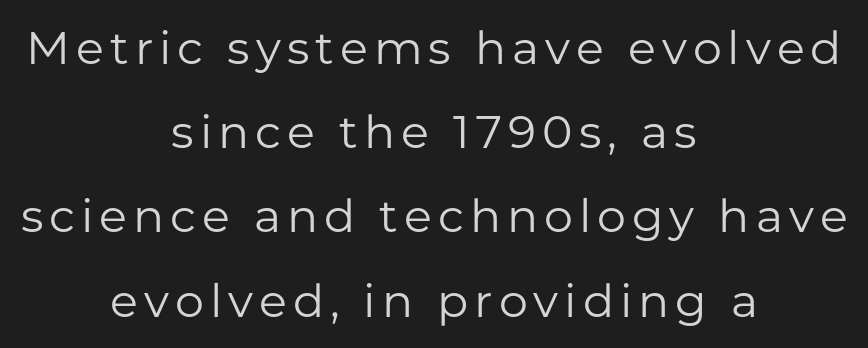
{"serif": "no", "italic": "no", "bold": "no", "weight": "regular", "width": "normal", "stroke_contrast": "low", "x_height": "medium", "monospaced": "no", "underline": "no", "align": "center", "line_spacing_ratio": 1.83, "glyph_px": 46}
